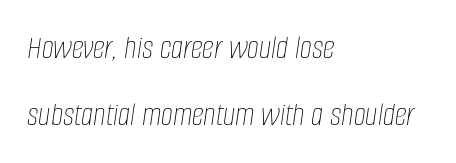
{"italic": "yes", "lean": "right", "slant_degrees": 8, "bold": "no", "weight": "thin", "width": "condensed", "stroke_contrast": "low", "x_height": "large", "monospaced": "no", "underline": "no", "align": "left", "line_spacing": "loose", "line_spacing_ratio": 1.96, "letter_spacing": "normal", "letter_spacing_em": 0.0, "glyph_px": 34}
